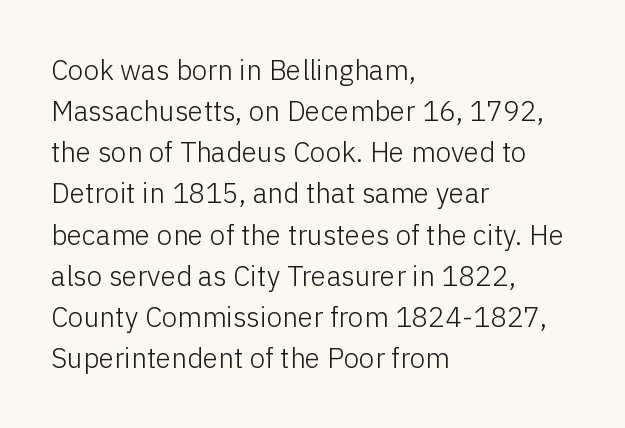
Q: Is the text bold? A: No.
Q: Is the text italic (slanted)? A: No, it is upright.
Q: Is the typeface a serif or a sans-serif typeface? A: Sans-serif.
Q: Is the text underlined? A: No.
Q: How is the paragraph aligned? A: Left-aligned.
Q: Is the spacing between letters normal or unusually wide? A: Normal.
Q: Is the spacing between lines tight, normal or loose? A: Normal.
Q: Width (condensed, normal, or wide)? A: Normal.
Q: Stroke contrast? A: Low.
Q: x-height? A: Medium.
Q: Monospaced? A: No.
